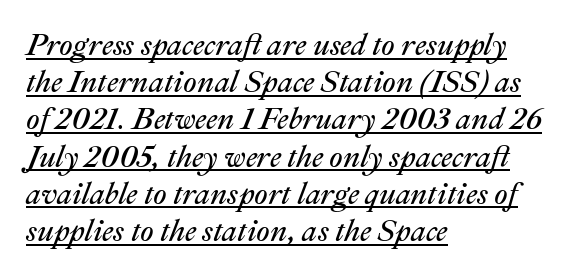
{"italic": "yes", "lean": "right", "slant_degrees": 22, "bold": "no", "weight": "regular", "width": "normal", "stroke_contrast": "medium", "x_height": "medium", "monospaced": "no", "underline": "yes", "align": "left", "line_spacing_ratio": 1.24, "letter_spacing": "normal", "letter_spacing_em": 0.0, "glyph_px": 30}
